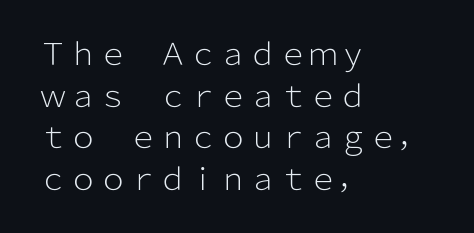
{"serif": "no", "italic": "no", "bold": "no", "weight": "light", "width": "normal", "stroke_contrast": "low", "x_height": "medium", "monospaced": "no", "underline": "no", "align": "left", "line_spacing": "normal", "line_spacing_ratio": 1.39, "letter_spacing": "normal", "letter_spacing_em": 0.0, "glyph_px": 30}
